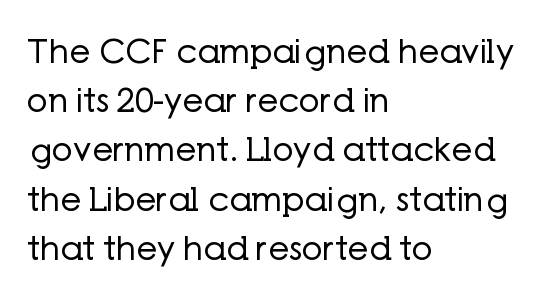
The image shows 33 px regular-weight sans-serif type, upright; set left-aligned, normal line spacing (1.49x), normal letter spacing, not underlined; low stroke contrast and a medium x-height.
